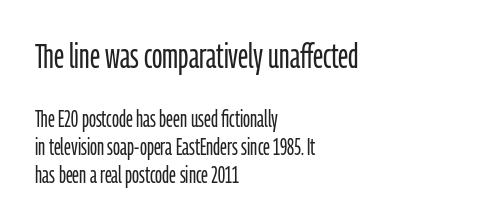
The image shows 34 px light, condensed sans-serif type, upright; set left-aligned, line spacing 1.22x, normal letter spacing, not underlined; the first (top) block is 1.48x larger; low stroke contrast and a medium x-height.
